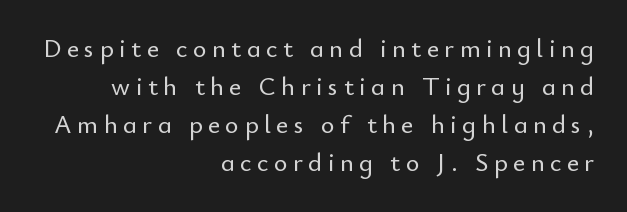
{"italic": "no", "underline": "no", "align": "right", "line_spacing": "normal", "line_spacing_ratio": 1.46, "letter_spacing": "wide", "letter_spacing_em": 0.21, "glyph_px": 26}
